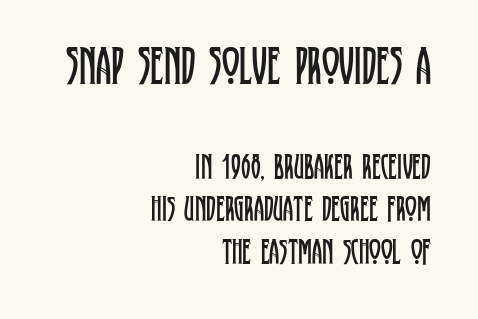
The passage shown is typed in a proportional face where columns would drift. It's the straight-up-and-down kind of type. Caption: standard tracking, unaltered. A student would call this right alignment; a typographer would say flush right, rag left. You can tell from the footed stems that serif type was used.
